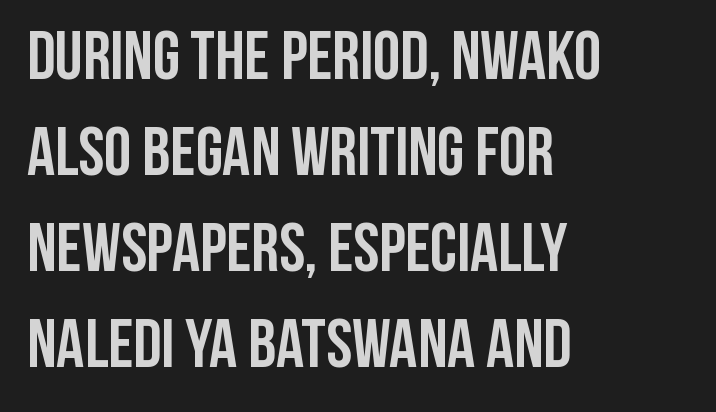
Q: Is the text bold? A: Yes.
Q: Is the text italic (slanted)? A: No, it is upright.
Q: Is the typeface a serif or a sans-serif typeface? A: Sans-serif.
Q: Is the text underlined? A: No.
Q: How is the paragraph aligned? A: Left-aligned.
Q: Is the spacing between letters normal or unusually wide? A: Normal.
Q: Is the spacing between lines tight, normal or loose? A: Normal.
Q: Width (condensed, normal, or wide)? A: Condensed.
Q: Stroke contrast? A: Low.
Q: x-height? A: Large.
Q: Monospaced? A: No.
